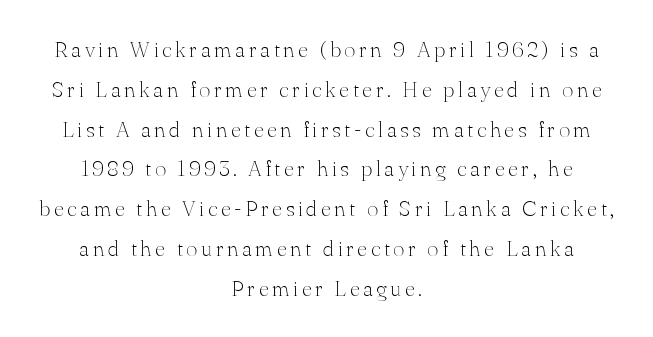
The image shows 22 px text type, upright; set centered, line spacing 1.81x, not underlined.
